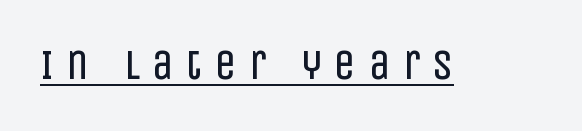
The image shows 42 px regular-weight, condensed sans-serif type, upright; set unusually wide letter spacing (+0.31 em), underlined; low stroke contrast and a large x-height.
